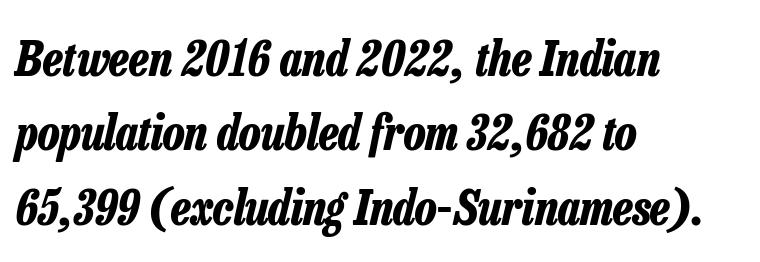
{"italic": "yes", "lean": "right", "slant_degrees": 13, "bold": "yes", "weight": "bold", "width": "condensed", "stroke_contrast": "low", "x_height": "medium", "monospaced": "no", "underline": "no", "align": "left", "line_spacing": "normal", "line_spacing_ratio": 1.55, "letter_spacing": "normal", "letter_spacing_em": 0.0, "glyph_px": 48}
